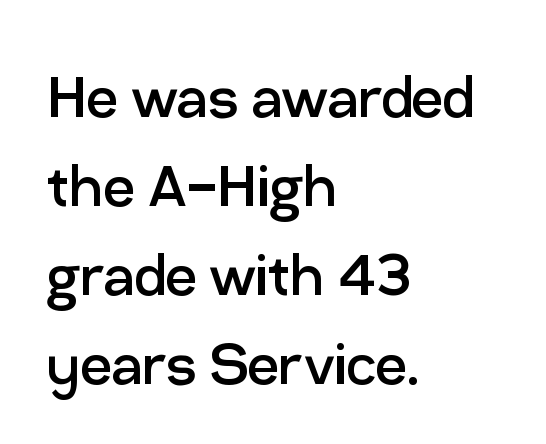
Q: Is the text bold? A: No.
Q: Is the text italic (slanted)? A: No, it is upright.
Q: Is the typeface a serif or a sans-serif typeface? A: Sans-serif.
Q: Is the text underlined? A: No.
Q: How is the paragraph aligned? A: Left-aligned.
Q: Is the spacing between letters normal or unusually wide? A: Normal.
Q: Is the spacing between lines tight, normal or loose? A: Normal.
Q: Width (condensed, normal, or wide)? A: Normal.
Q: Stroke contrast? A: Low.
Q: x-height? A: Medium.
Q: Monospaced? A: No.
